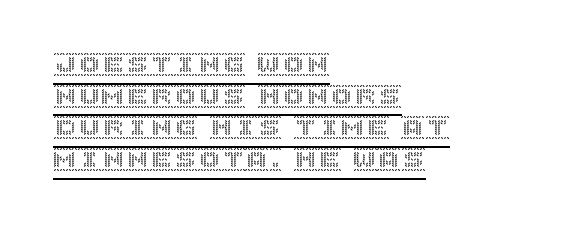
The image shows 24 px text type, upright; set left-aligned, normal line spacing (1.32x), normal letter spacing, underlined.
